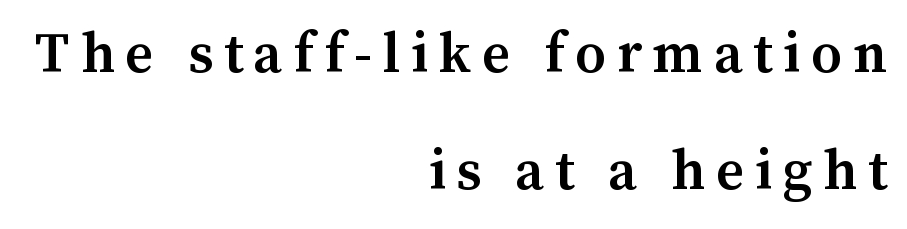
{"serif": "yes", "italic": "no", "bold": "semi", "weight": "semibold", "width": "normal", "stroke_contrast": "medium", "x_height": "medium", "monospaced": "no", "underline": "no", "align": "right", "line_spacing": "loose", "line_spacing_ratio": 2.09, "glyph_px": 56}
